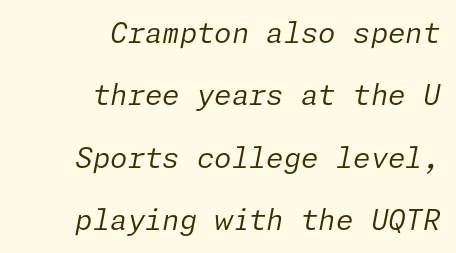
{"italic": "yes", "lean": "right", "slant_degrees": 11, "bold": "no", "weight": "regular", "width": "normal", "stroke_contrast": "low", "x_height": "medium", "underline": "no", "align": "right", "line_spacing": "loose", "line_spacing_ratio": 2.23, "letter_spacing": "normal", "letter_spacing_em": 0.0, "glyph_px": 28}
